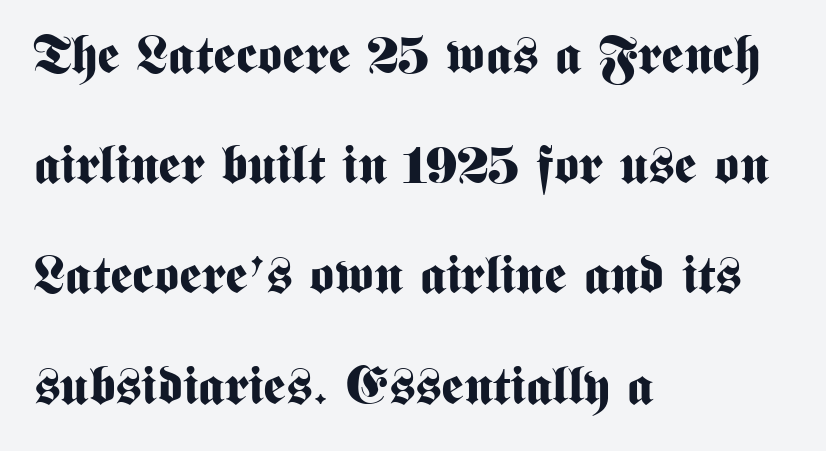
The image shows 53 px bold, condensed sans-serif type, upright; set left-aligned, loose line spacing (2.08x), normal letter spacing, not underlined; medium stroke contrast and a medium x-height.
